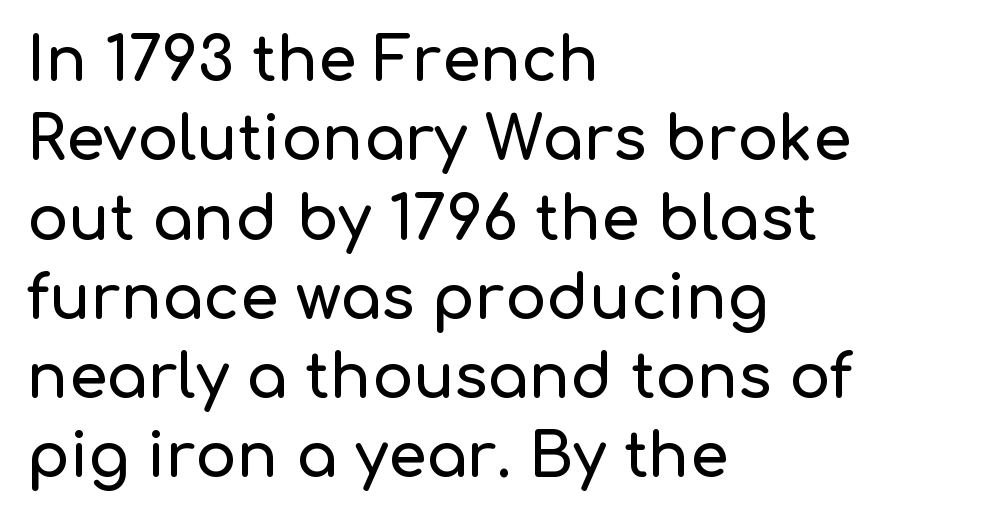
{"serif": "no", "italic": "no", "width": "normal", "stroke_contrast": "low", "x_height": "medium", "monospaced": "no", "underline": "no", "align": "left", "line_spacing": "normal", "line_spacing_ratio": 1.3, "letter_spacing": "normal", "letter_spacing_em": 0.0, "glyph_px": 61}
